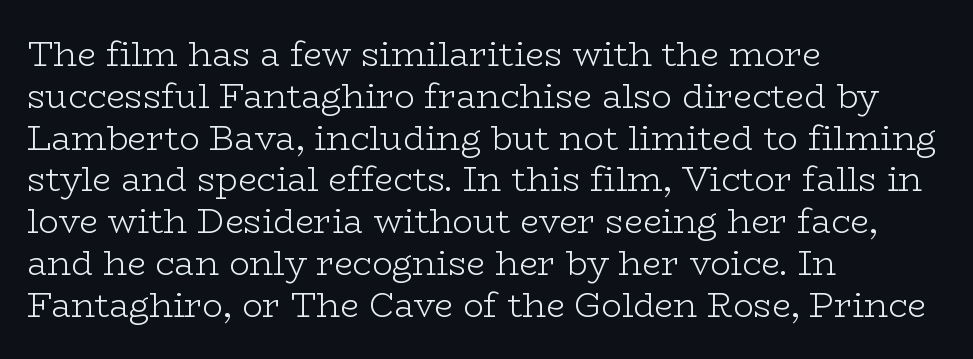
{"serif": "yes", "italic": "no", "bold": "no", "weight": "light", "width": "wide", "stroke_contrast": "low", "x_height": "medium", "monospaced": "no", "underline": "no", "align": "left", "line_spacing_ratio": 1.23, "letter_spacing": "normal", "letter_spacing_em": 0.0, "glyph_px": 34}
